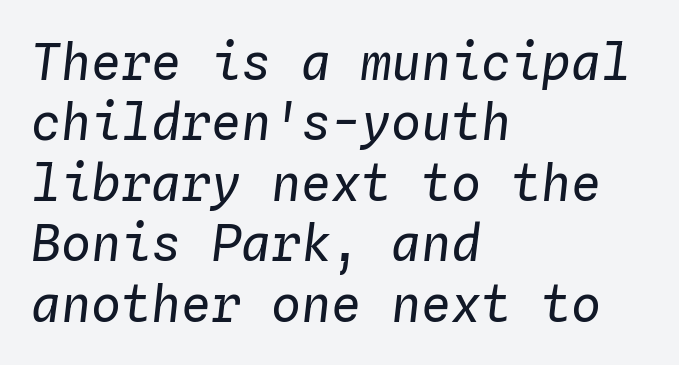
The image shows 50 px regular-weight type, italic (leaning right), monospaced; set left-aligned, line spacing 1.21x, normal letter spacing, not underlined; low stroke contrast and a medium x-height.
